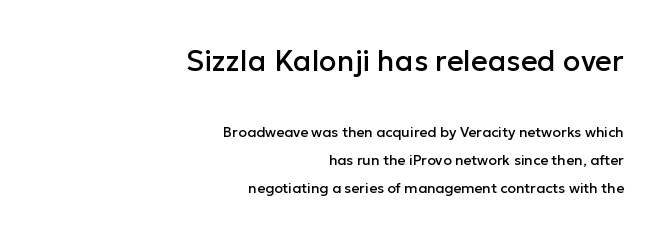
{"serif": "no", "italic": "no", "width": "normal", "stroke_contrast": "low", "x_height": "medium", "monospaced": "no", "underline": "no", "align": "right", "line_spacing": "loose", "line_spacing_ratio": 1.99, "letter_spacing": "normal", "letter_spacing_em": 0.0, "larger_block": "first", "size_ratio": 2.07, "glyph_px": 29}
